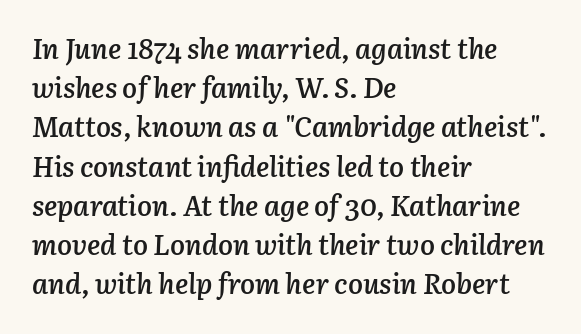
{"italic": "yes", "lean": "right", "slant_degrees": 3, "bold": "semi", "weight": "semibold", "width": "normal", "stroke_contrast": "low", "x_height": "medium", "monospaced": "no", "underline": "no", "align": "left", "line_spacing": "normal", "line_spacing_ratio": 1.4, "letter_spacing": "normal", "letter_spacing_em": 0.0, "glyph_px": 28}
